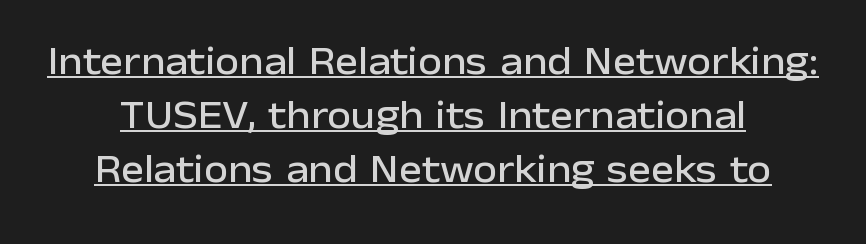
{"serif": "no", "italic": "no", "width": "normal", "stroke_contrast": "low", "x_height": "medium", "monospaced": "no", "underline": "yes", "line_spacing": "normal", "line_spacing_ratio": 1.38, "letter_spacing": "normal", "letter_spacing_em": 0.0, "glyph_px": 39}
